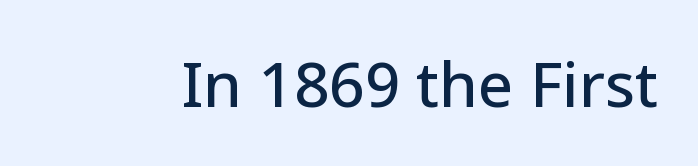
Q: Is the text italic (slanted)? A: No, it is upright.
Q: Is the typeface a serif or a sans-serif typeface? A: Sans-serif.
Q: Is the text underlined? A: No.
Q: Is the spacing between letters normal or unusually wide? A: Normal.
Q: Width (condensed, normal, or wide)? A: Normal.
Q: Stroke contrast? A: Low.
Q: x-height? A: Medium.
Q: Monospaced? A: No.
